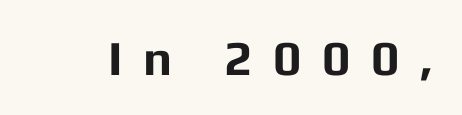
{"serif": "no", "italic": "no", "bold": "yes", "weight": "bold", "width": "normal", "stroke_contrast": "low", "x_height": "medium", "monospaced": "no", "underline": "no", "letter_spacing": "wide", "letter_spacing_em": 0.42, "glyph_px": 49}
